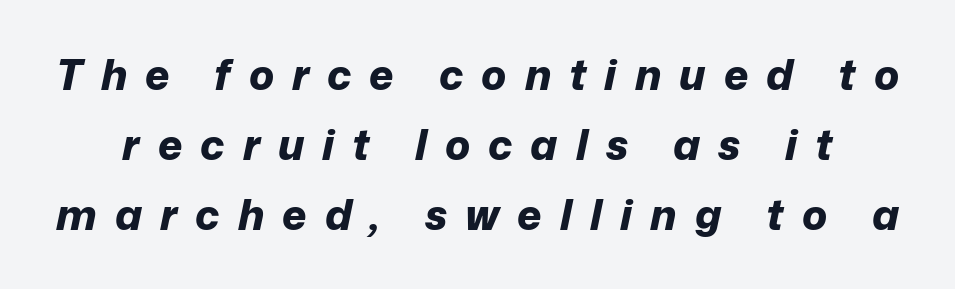
The image shows 42 px bold type, italic (leaning right); set normal line spacing (1.67x), unusually wide letter spacing (+0.43 em), not underlined; low stroke contrast and a medium x-height.
